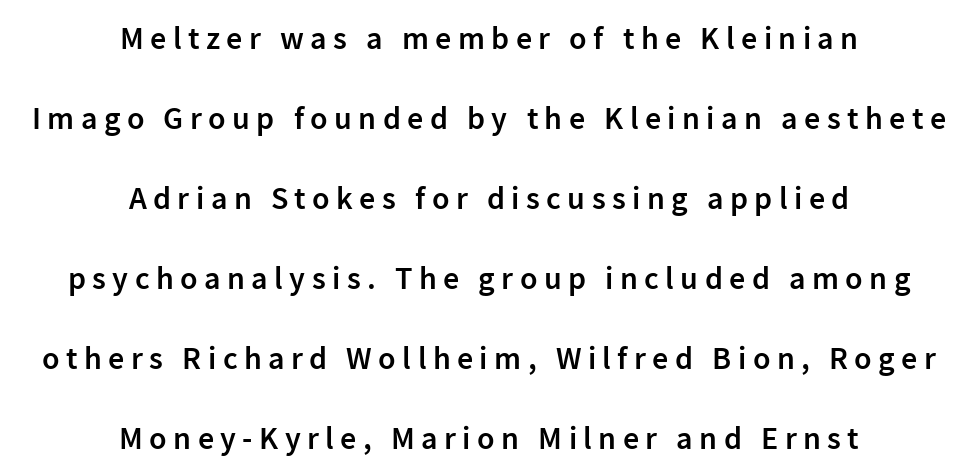
Q: Is the text bold? A: Semi-bold.
Q: Is the text italic (slanted)? A: No, it is upright.
Q: Is the typeface a serif or a sans-serif typeface? A: Sans-serif.
Q: Is the text underlined? A: No.
Q: How is the paragraph aligned? A: Centered.
Q: Is the spacing between letters normal or unusually wide? A: Unusually wide.
Q: Is the spacing between lines tight, normal or loose? A: Loose.
Q: Width (condensed, normal, or wide)? A: Normal.
Q: Stroke contrast? A: Low.
Q: x-height? A: Medium.
Q: Monospaced? A: No.
